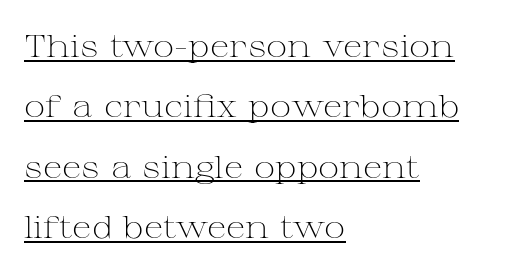
Q: Is the text bold? A: No.
Q: Is the text italic (slanted)? A: No, it is upright.
Q: Is the typeface a serif or a sans-serif typeface? A: Serif.
Q: Is the text underlined? A: Yes.
Q: How is the paragraph aligned? A: Left-aligned.
Q: Is the spacing between letters normal or unusually wide? A: Normal.
Q: Width (condensed, normal, or wide)? A: Wide.
Q: Stroke contrast? A: Medium.
Q: x-height? A: Medium.
Q: Monospaced? A: No.
